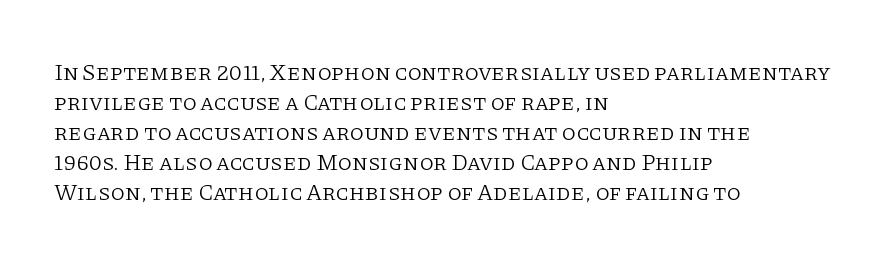
Q: Is the text bold? A: No.
Q: Is the text italic (slanted)? A: No, it is upright.
Q: Is the text underlined? A: No.
Q: How is the paragraph aligned? A: Left-aligned.
Q: Is the spacing between letters normal or unusually wide? A: Normal.
Q: Is the spacing between lines tight, normal or loose? A: Normal.
